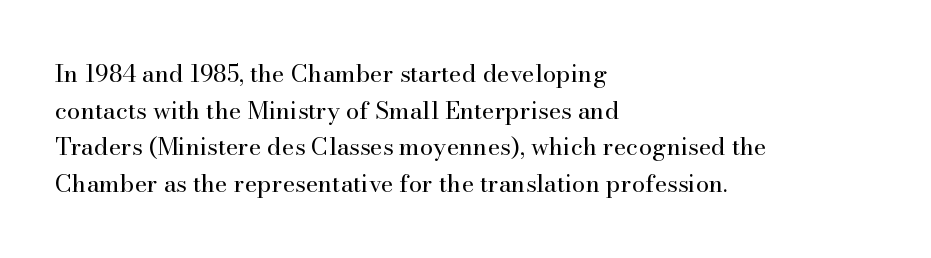
{"italic": "no", "bold": "no", "underline": "no", "align": "left", "line_spacing": "normal", "line_spacing_ratio": 1.53, "letter_spacing": "normal", "letter_spacing_em": 0.0, "glyph_px": 24}
